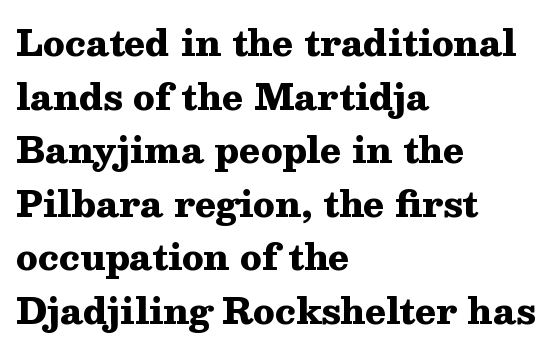
Q: Is the text bold? A: Yes.
Q: Is the text italic (slanted)? A: No, it is upright.
Q: Is the typeface a serif or a sans-serif typeface? A: Serif.
Q: Is the text underlined? A: No.
Q: How is the paragraph aligned? A: Left-aligned.
Q: Is the spacing between letters normal or unusually wide? A: Normal.
Q: Is the spacing between lines tight, normal or loose? A: Normal.
Q: Width (condensed, normal, or wide)? A: Wide.
Q: Stroke contrast? A: Medium.
Q: x-height? A: Medium.
Q: Monospaced? A: No.
